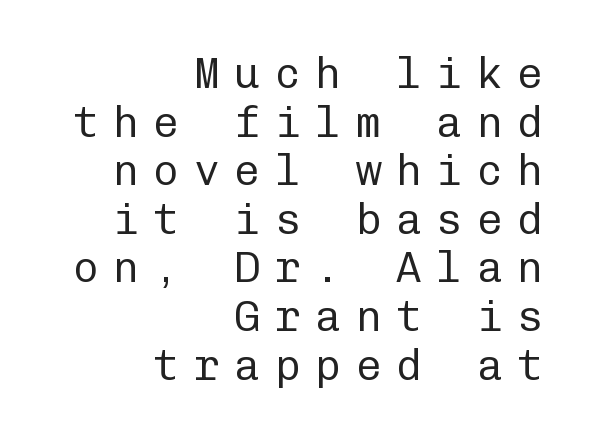
{"serif": "no", "italic": "no", "bold": "no", "weight": "regular", "width": "normal", "stroke_contrast": "low", "x_height": "medium", "monospaced": "yes", "underline": "no", "align": "right", "line_spacing": "tight", "line_spacing_ratio": 1.13, "letter_spacing": "wide", "letter_spacing_em": 0.34, "glyph_px": 43}
